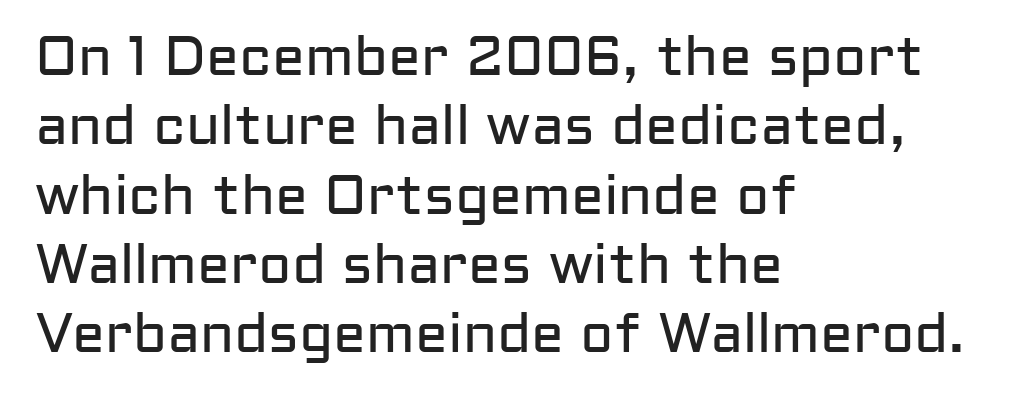
These lines keep a tight, regular rhythm from letter to letter. You could not count columns in this text — the font is proportionally spaced. This reads as an unemphasized weight, regular at the heaviest. Horizontally, the lines are justified to the leading edge only.
